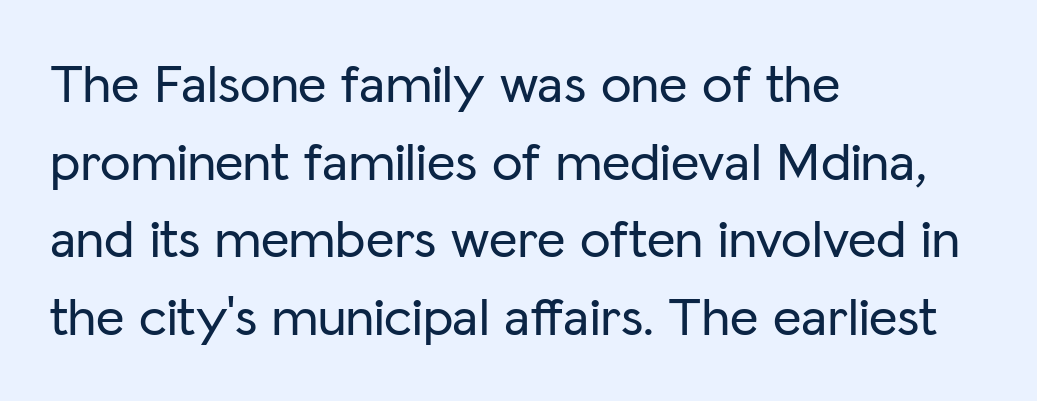
The image shows 55 px sans-serif type, upright; set left-aligned, normal line spacing (1.41x), normal letter spacing, not underlined; low stroke contrast and a medium x-height.
